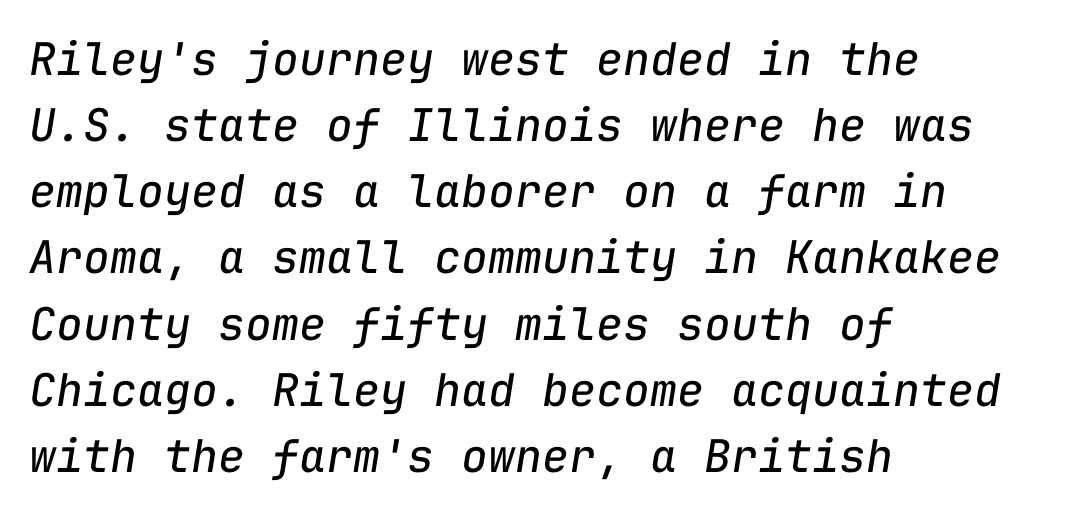
The image shows 45 px regular-weight type, italic (leaning right), monospaced; set left-aligned, normal line spacing (1.47x), normal letter spacing, not underlined; low stroke contrast and a medium x-height.
